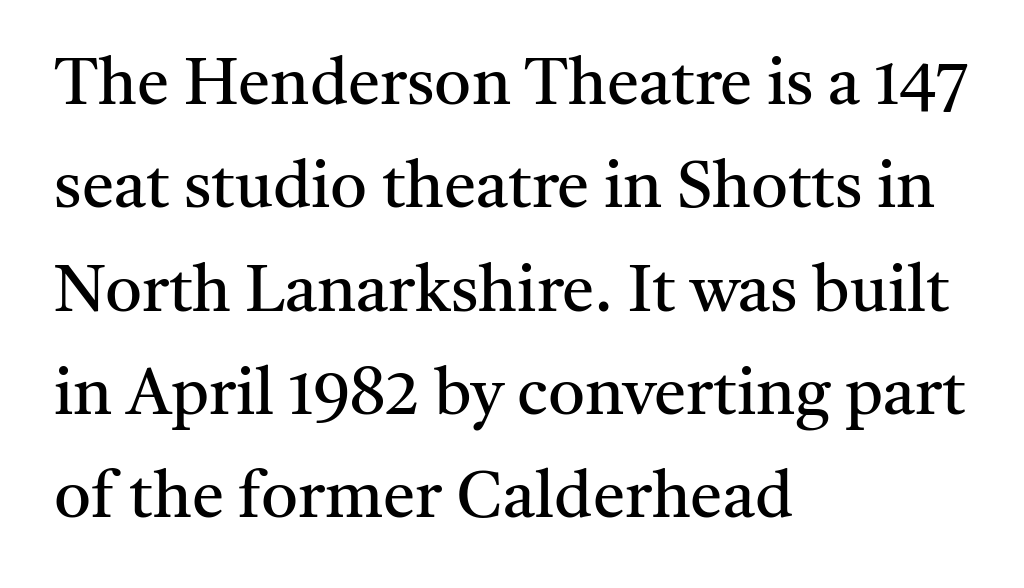
{"serif": "yes", "italic": "no", "bold": "no", "weight": "regular", "width": "normal", "stroke_contrast": "medium", "x_height": "medium", "monospaced": "no", "underline": "no", "align": "left", "line_spacing": "normal", "line_spacing_ratio": 1.59, "letter_spacing": "normal", "letter_spacing_em": 0.0, "glyph_px": 65}
